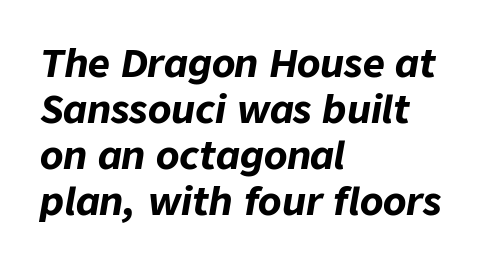
{"italic": "yes", "lean": "right", "slant_degrees": 9, "bold": "yes", "weight": "bold", "width": "normal", "stroke_contrast": "low", "x_height": "medium", "monospaced": "no", "underline": "no", "align": "left", "line_spacing_ratio": 1.21, "letter_spacing": "normal", "letter_spacing_em": 0.0, "glyph_px": 38}
